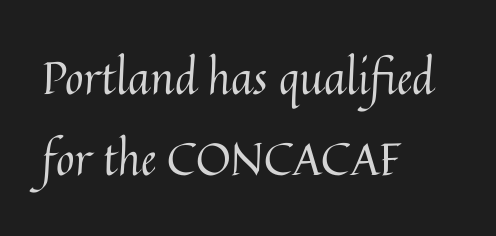
Horizontally, the lines are justified to the leading edge only. Think of a printed novel: that variable character pitch is what you see here. Compared with typical body copy, the letter spacing here is the same.
